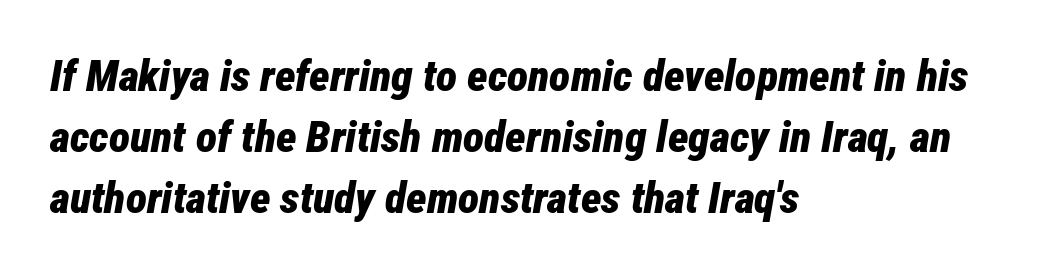
{"italic": "yes", "lean": "right", "slant_degrees": 12, "bold": "yes", "weight": "bold", "width": "condensed", "stroke_contrast": "low", "x_height": "medium", "monospaced": "no", "underline": "no", "align": "left", "line_spacing": "normal", "line_spacing_ratio": 1.39, "letter_spacing": "normal", "letter_spacing_em": 0.0, "glyph_px": 44}
